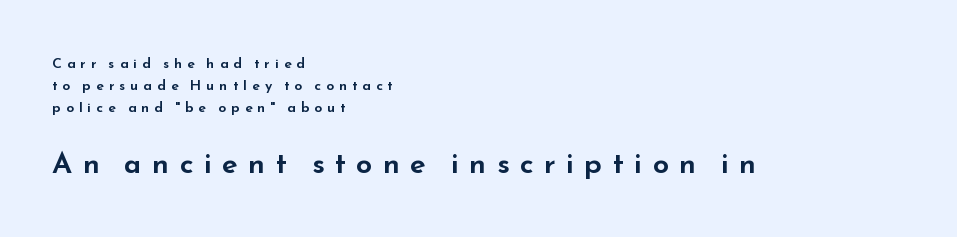
The image shows 29 px wide sans-serif type, upright; set left-aligned, normal line spacing (1.56x), unusually wide letter spacing (+0.36 em), not underlined; the second (bottom) block is 2.07x larger; low stroke contrast and a small x-height.
